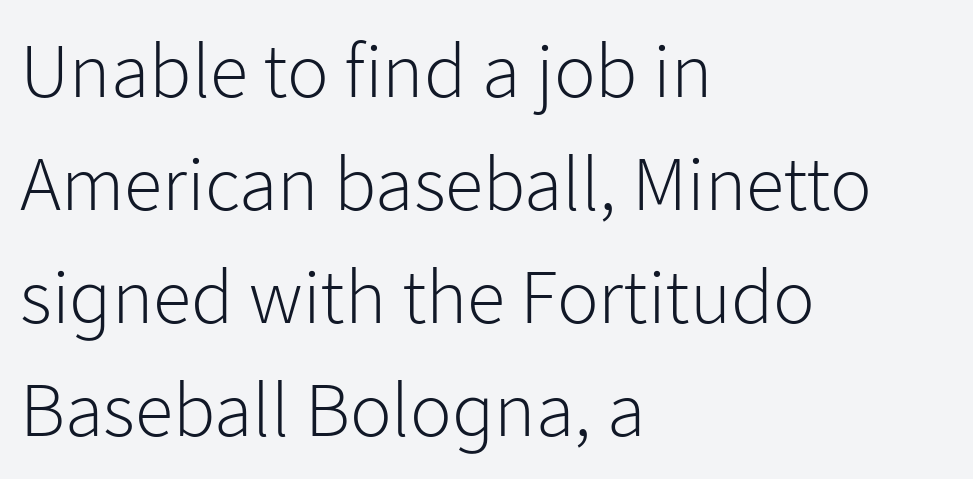
One glance says typical: line gaps are just what's usual. This rendering employs a face without finishing strokes, i.e., a sans-serif. Ascenders rise straight up at ninety degrees. Standard letterfit; no display-style spreading of the glyphs. Line starts are locked; line ends wander.
